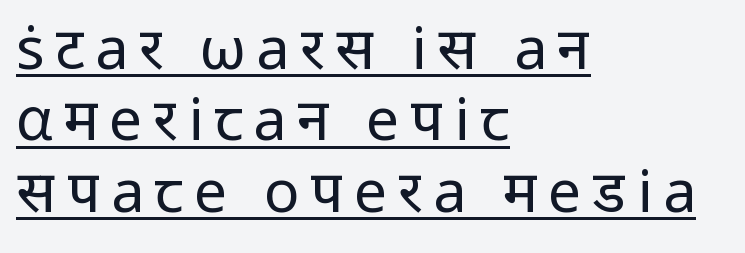
Each stroke keeps to a modest, everyday thickness or less. A rule runs beneath these lines of type. Do the characters align in a grid? No, the font is proportional. Ordinary non-slanted type is in use.
